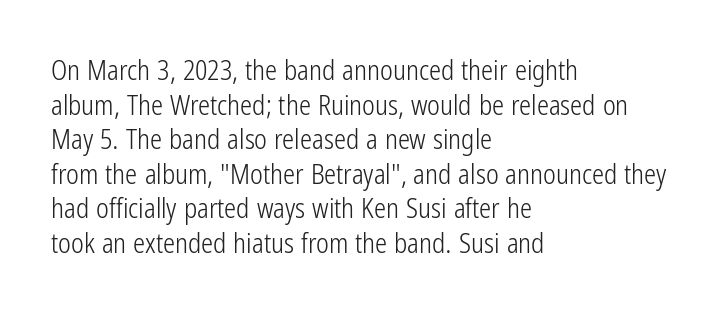
Q: Is the text bold? A: No.
Q: Is the text italic (slanted)? A: No, it is upright.
Q: Is the text underlined? A: No.
Q: How is the paragraph aligned? A: Left-aligned.
Q: Is the spacing between letters normal or unusually wide? A: Normal.
Q: Is the spacing between lines tight, normal or loose? A: Normal.
